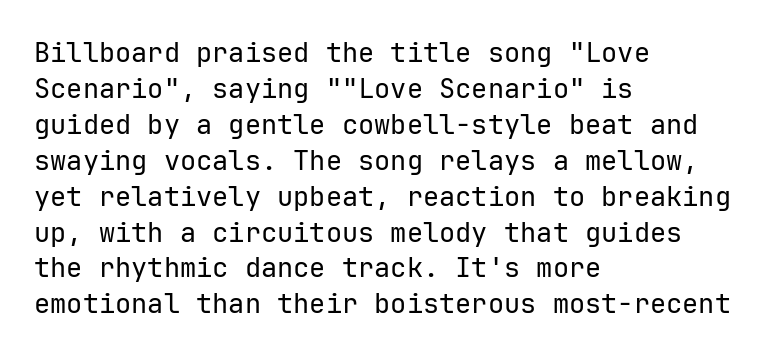
A clean baseline with only descenders dipping below it. The letters stand upright; this is a roman face. The letterforms sit shoulder to shoulder at normal distance. The compositor pushed each line to the left boundary.
